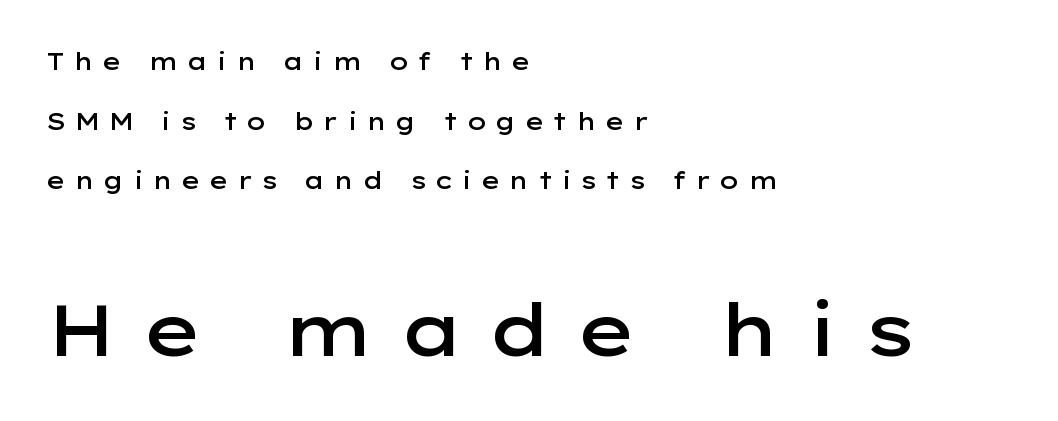
The image shows 73 px semibold, wide sans-serif type, upright; set left-aligned, loose line spacing (2.48x), unusually wide letter spacing (+0.32 em), not underlined; the second (bottom) block is 3.04x larger; low stroke contrast and a medium x-height.
